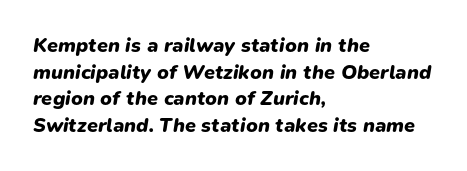
Q: Is the text bold? A: Yes.
Q: Is the text italic (slanted)? A: Yes, it leans right by about 9 degrees.
Q: Is the text underlined? A: No.
Q: How is the paragraph aligned? A: Left-aligned.
Q: Is the spacing between letters normal or unusually wide? A: Normal.
Q: Is the spacing between lines tight, normal or loose? A: Normal.
